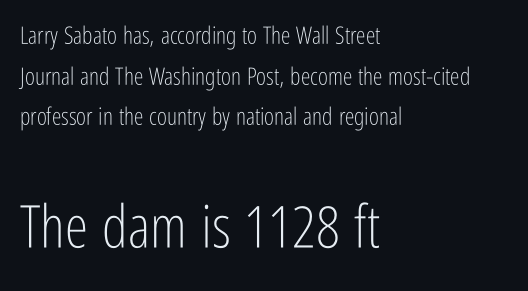
{"serif": "no", "italic": "no", "bold": "no", "weight": "light", "width": "condensed", "stroke_contrast": "low", "x_height": "medium", "monospaced": "no", "underline": "no", "align": "left", "line_spacing": "normal", "line_spacing_ratio": 1.69, "letter_spacing": "normal", "letter_spacing_em": 0.0, "larger_block": "second", "size_ratio": 2.46, "glyph_px": 59}
